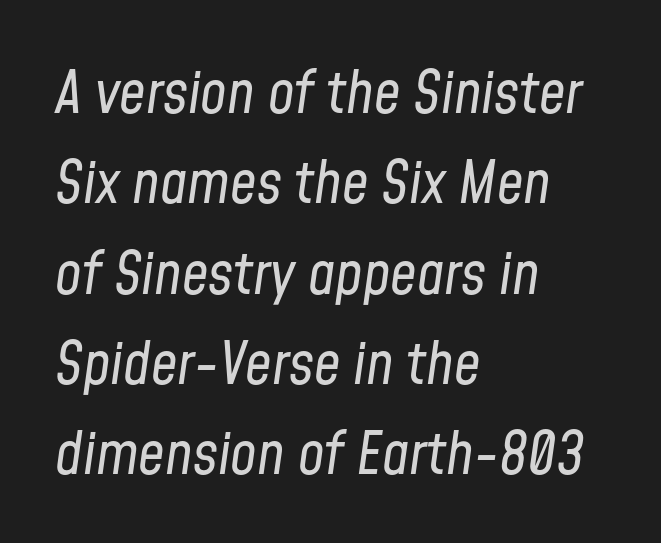
{"italic": "yes", "lean": "right", "slant_degrees": 8, "bold": "no", "weight": "regular", "width": "condensed", "stroke_contrast": "low", "x_height": "medium", "monospaced": "no", "underline": "no", "align": "left", "line_spacing": "normal", "line_spacing_ratio": 1.53, "letter_spacing": "normal", "letter_spacing_em": 0.0, "glyph_px": 59}
